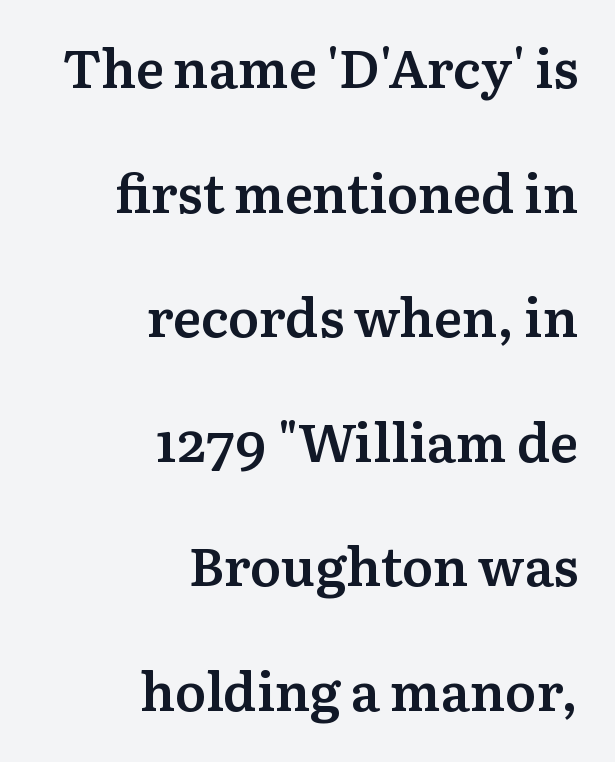
The image shows 53 px semibold serif type, upright; set right-aligned, loose line spacing (2.35x), normal letter spacing, not underlined; medium stroke contrast and a medium x-height.
